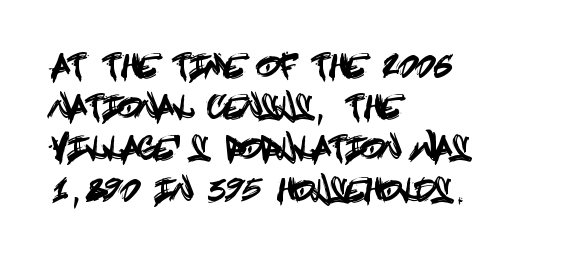
The image shows 31 px condensed sans-serif type; set left-aligned, normal line spacing (1.33x), normal letter spacing, not underlined; a large x-height.
